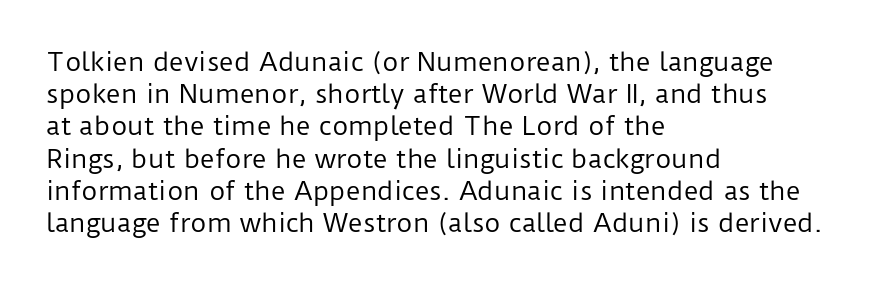
{"italic": "no", "bold": "no", "underline": "no", "align": "left", "line_spacing": "normal", "line_spacing_ratio": 1.29, "letter_spacing": "normal", "letter_spacing_em": 0.0, "glyph_px": 25}
